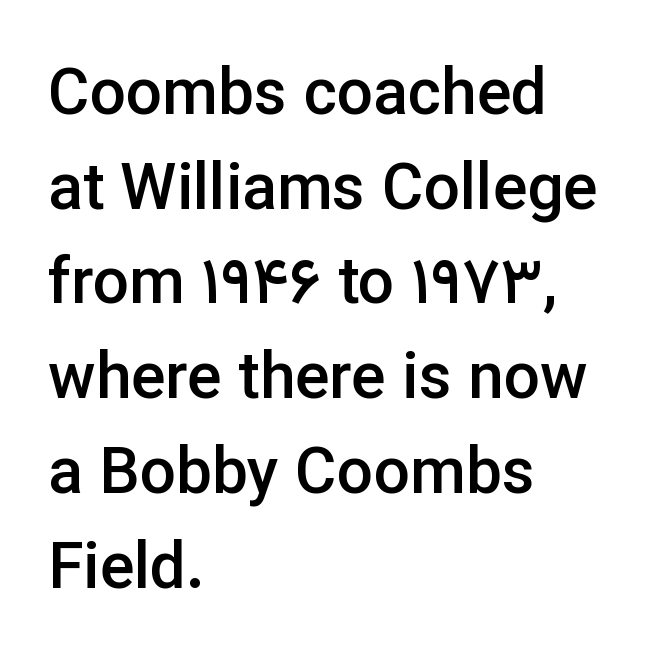
{"serif": "no", "italic": "no", "bold": "semi", "weight": "semibold", "width": "normal", "stroke_contrast": "low", "x_height": "medium", "monospaced": "no", "underline": "no", "align": "left", "line_spacing": "normal", "line_spacing_ratio": 1.48, "letter_spacing": "normal", "letter_spacing_em": 0.0, "glyph_px": 64}
